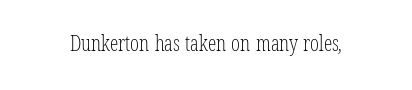
Q: Is the text bold? A: No.
Q: Is the text underlined? A: No.
Q: Is the spacing between letters normal or unusually wide? A: Normal.
